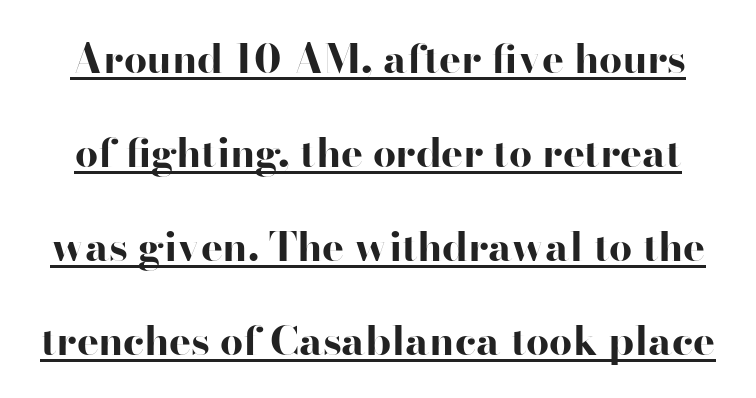
Is this a fixed-width face? No — the glyphs have proportional, varying widths. The line-height multiplier appears high, well above default. Compared with typical body copy, the letter spacing here is the same. This is roman type, the default non-slanted kind. Weight: bold.
